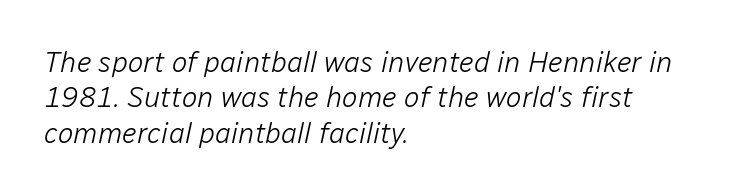
The image shows 29 px light type, italic (leaning right); set left-aligned, line spacing 1.22x, normal letter spacing, not underlined; low stroke contrast and a medium x-height.
